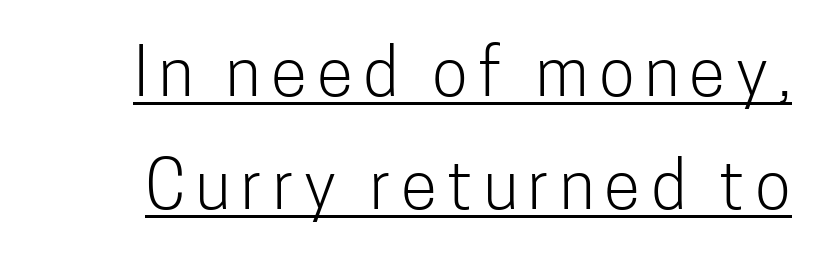
The rendering uses natural spacing where letterforms have individual widths. The face used here is a sans, in the tradition of grotesques and geometrics. Characters remain perfectly vertical along every line. A typographer would call this underscored text.
